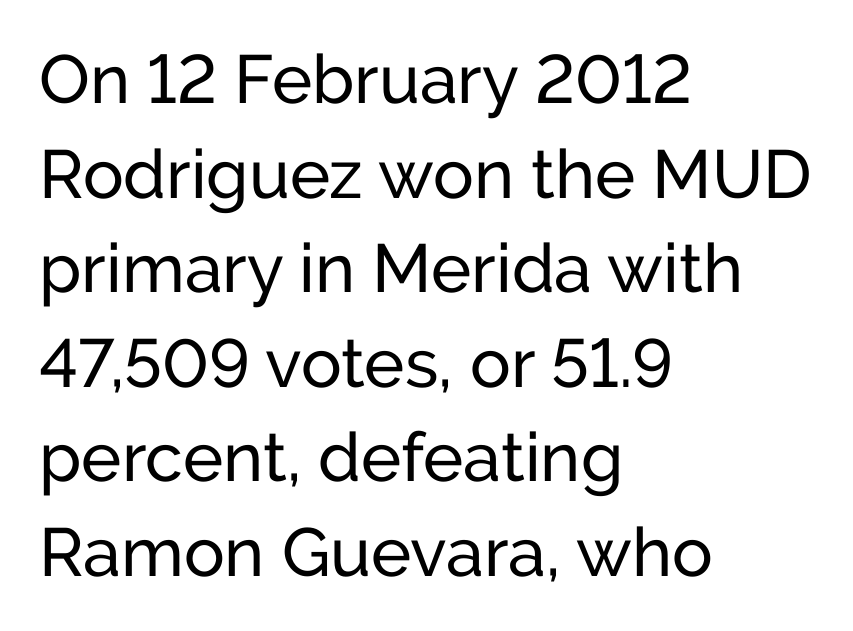
A roman cut, with each character standing at attention. Rows of type keep a routine distance in the vertical direction. Nothing unusual about the tracking: characters are spaced as the font intends. Every row of glyphs begins at an identical x-position on the left. Varying glyph widths throughout — classic text-font behaviour.
